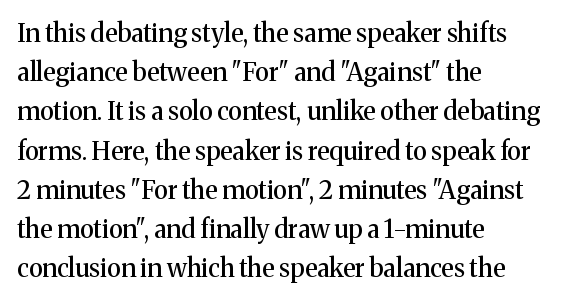
The image shows 25 px text type, upright; set left-aligned, normal line spacing (1.57x), normal letter spacing, not underlined.
